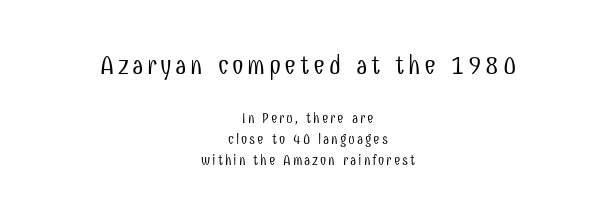
Q: Is the text bold? A: No.
Q: Is the text italic (slanted)? A: No, it is upright.
Q: Is the text underlined? A: No.
Q: How is the paragraph aligned? A: Centered.
Q: Is the spacing between lines tight, normal or loose? A: Normal.
Q: Which block of text is set in a larger size, the first (top) or the second (bottom)? A: The first (top) one.
